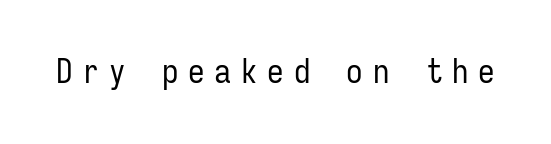
No letter is thick-stroked: the sample isn't bold. Looks like terminal output: every glyph gets an equal slot. The baseline area is clear. Ordinary non-slanted type is in use.
